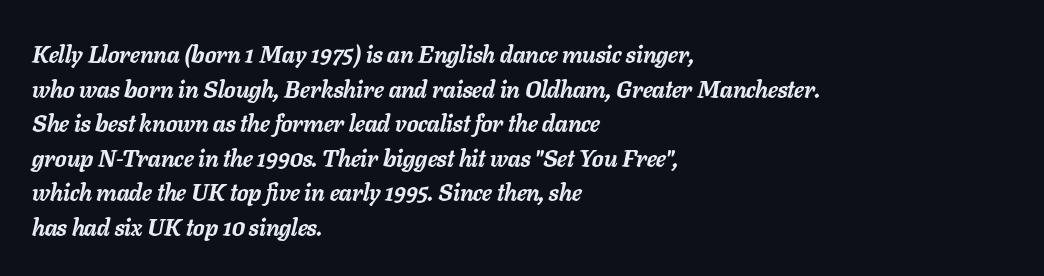
{"italic": "yes", "lean": "right", "slant_degrees": 11, "bold": "yes", "underline": "no", "align": "left", "line_spacing": "normal", "line_spacing_ratio": 1.44, "letter_spacing": "normal", "letter_spacing_em": 0.0, "glyph_px": 24}
